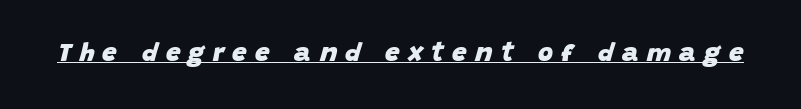
The image shows 26 px bold type, italic (leaning right); set unusually wide letter spacing (+0.32 em), underlined.
